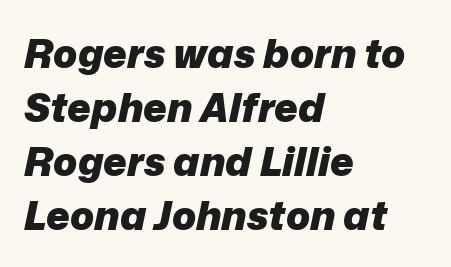
On the weight axis this lands at bold, roughly 700. Notice how the stems are inclined rather than vertical — that's the hallmark of italics. Plain, unruled lines of type. The tracking reads as untouched default to a designer's eye. Summary of vertical rhythm: regular, with standard interline spacing. Note the varied advance widths — an 'i' is clearly narrower than an 'm'.
